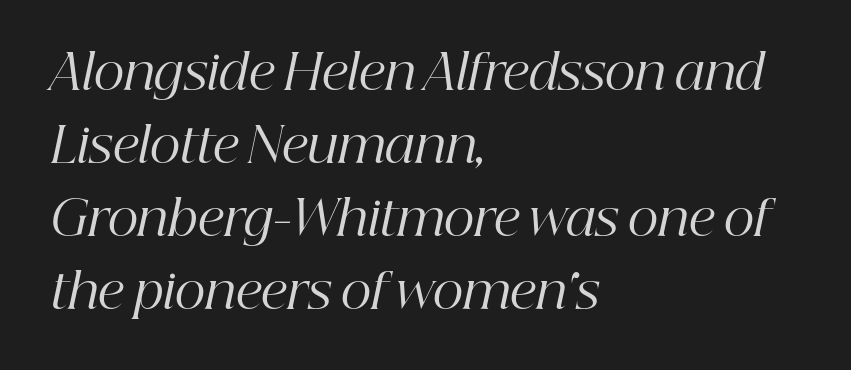
Q: Is the text bold? A: No.
Q: Is the text italic (slanted)? A: Yes, it leans right by about 12 degrees.
Q: Is the typeface a serif or a sans-serif typeface? A: Serif.
Q: Is the text underlined? A: No.
Q: How is the paragraph aligned? A: Left-aligned.
Q: Is the spacing between letters normal or unusually wide? A: Normal.
Q: Is the spacing between lines tight, normal or loose? A: Normal.
Q: Width (condensed, normal, or wide)? A: Normal.
Q: Stroke contrast? A: High.
Q: x-height? A: Medium.
Q: Monospaced? A: No.
